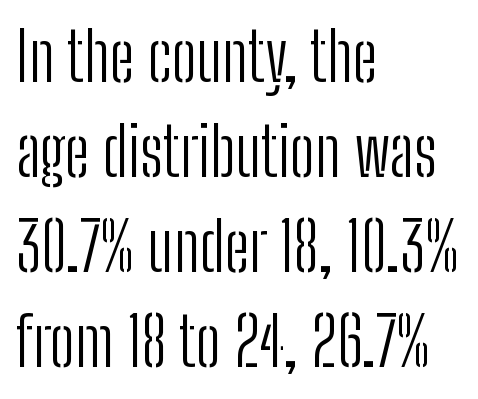
Q: Is the text bold? A: No.
Q: Is the text italic (slanted)? A: No, it is upright.
Q: Is the typeface a serif or a sans-serif typeface? A: Sans-serif.
Q: Is the text underlined? A: No.
Q: How is the paragraph aligned? A: Left-aligned.
Q: Is the spacing between letters normal or unusually wide? A: Normal.
Q: Is the spacing between lines tight, normal or loose? A: Normal.
Q: Width (condensed, normal, or wide)? A: Condensed.
Q: Stroke contrast? A: Low.
Q: x-height? A: Medium.
Q: Monospaced? A: No.
